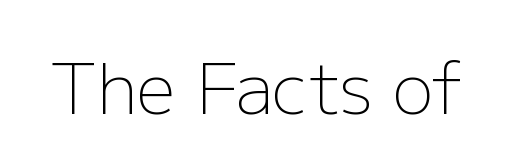
Weight: in the light-to-regular range. Quick note: underline off. The axis of the letterforms is exactly vertical. Think of a printed novel: that variable character pitch is what you see here. Check where the strokes stop: nothing finishes them off — pure sans. The line texture is even and compact thanks to regular tracking.
